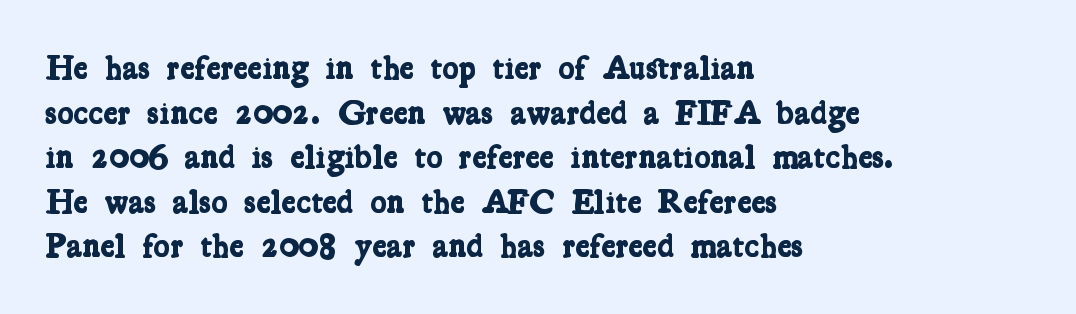
Students, observe: this is what conventionally led text looks like. Rule under the text: the space is simply empty. Looks like regular typesetting: each glyph gets only the width it needs. Weight: bold.
